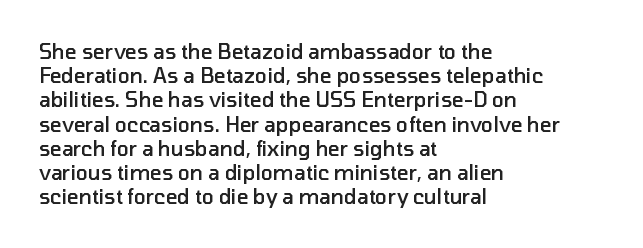
The image shows 20 px text type, upright; set left-aligned, line spacing 1.21x, normal letter spacing, not underlined.
